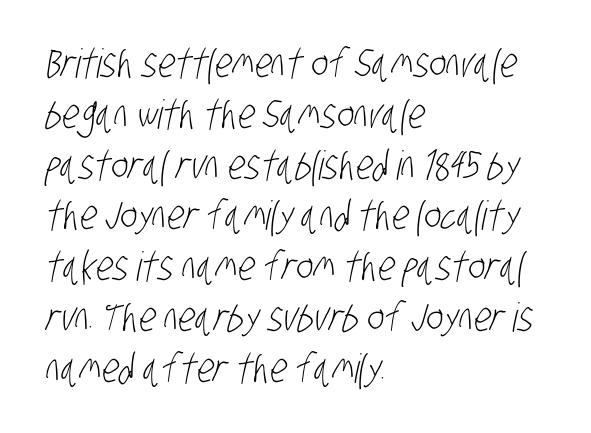
The image shows 40 px light, condensed sans-serif type; set left-aligned, normal line spacing (1.27x), normal letter spacing, not underlined; low stroke contrast and a large x-height.
